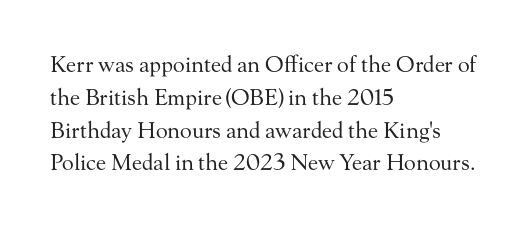
Descender tails drop into unmarked territory. Vertically, the passage feels balanced, rows spaced as you'd expect. The typesetter chose a ragged-right arrangement here. The typography opts for an upright posture over an oblique one. The rendering keeps characters at their native spacing. Stroke mass is kept to a normal reading level or below.
